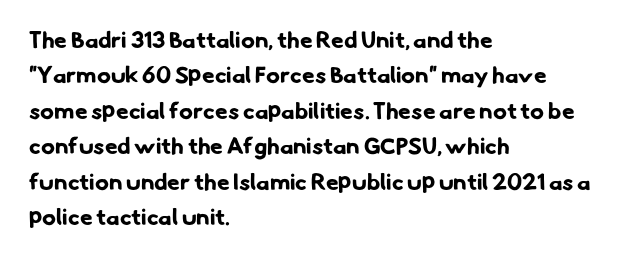
{"bold": "yes", "underline": "no", "align": "left", "line_spacing": "normal", "line_spacing_ratio": 1.54, "letter_spacing": "normal", "letter_spacing_em": 0.0, "glyph_px": 23}
